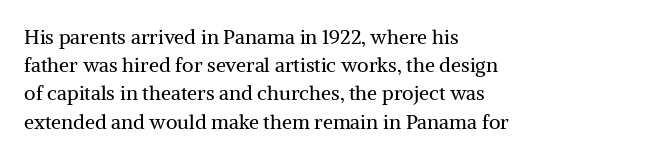
{"italic": "no", "bold": "no", "underline": "no", "align": "left", "line_spacing": "normal", "line_spacing_ratio": 1.41, "letter_spacing": "normal", "letter_spacing_em": 0.0, "glyph_px": 20}
